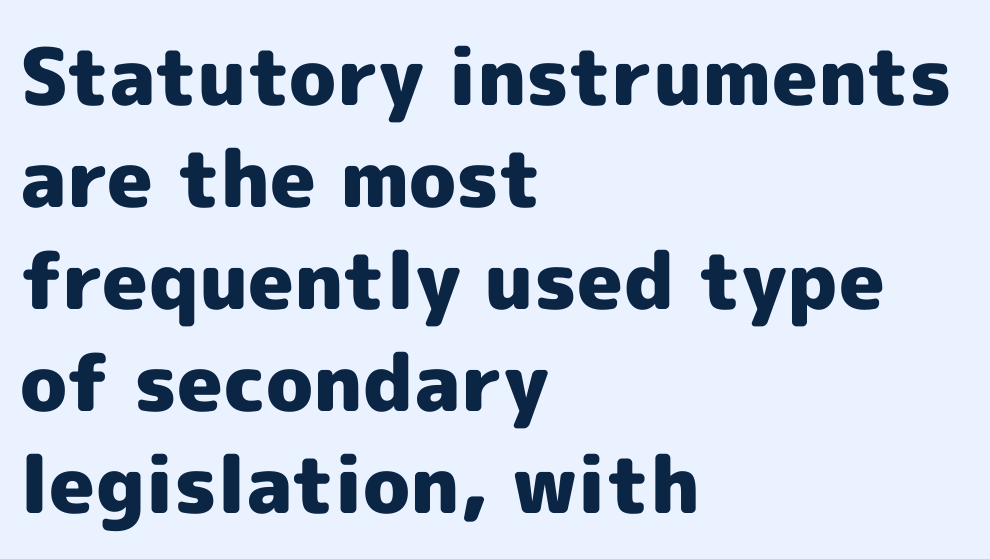
Q: Is the text bold? A: Yes.
Q: Is the text italic (slanted)? A: No, it is upright.
Q: Is the typeface a serif or a sans-serif typeface? A: Sans-serif.
Q: Is the text underlined? A: No.
Q: How is the paragraph aligned? A: Left-aligned.
Q: Is the spacing between letters normal or unusually wide? A: Normal.
Q: Is the spacing between lines tight, normal or loose? A: Normal.
Q: Width (condensed, normal, or wide)? A: Normal.
Q: x-height? A: Medium.
Q: Monospaced? A: No.
